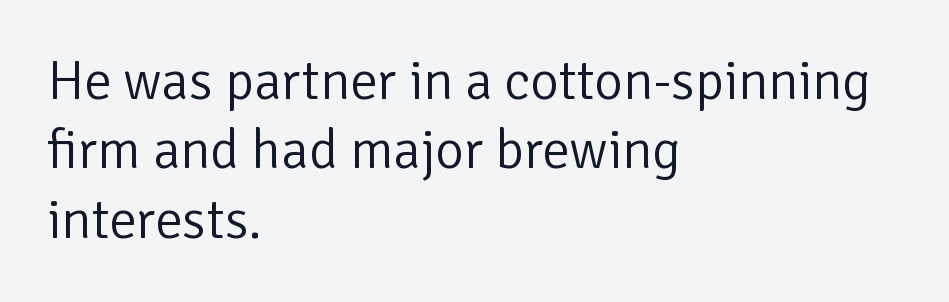
{"serif": "no", "italic": "no", "bold": "no", "weight": "light", "width": "normal", "stroke_contrast": "low", "x_height": "medium", "monospaced": "no", "underline": "no", "align": "left", "line_spacing": "normal", "line_spacing_ratio": 1.26, "letter_spacing": "normal", "letter_spacing_em": 0.0, "glyph_px": 55}
